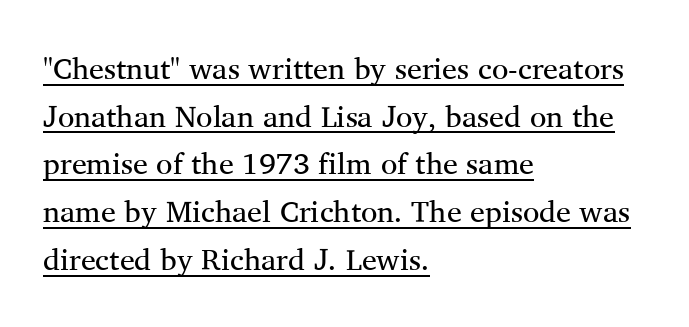
The image shows 30 px regular-weight serif type, upright; set left-aligned, normal line spacing (1.59x), normal letter spacing, underlined; medium stroke contrast and a medium x-height.
